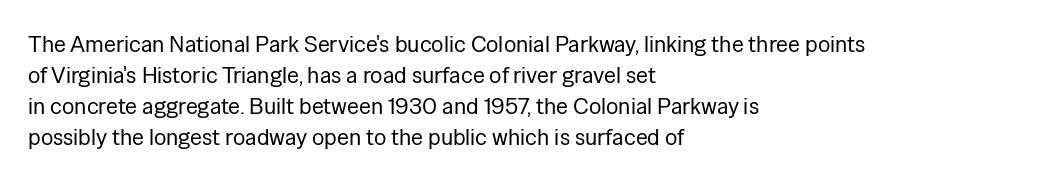
The image shows 23 px text type, upright; set left-aligned, normal line spacing (1.35x), normal letter spacing, not underlined.
